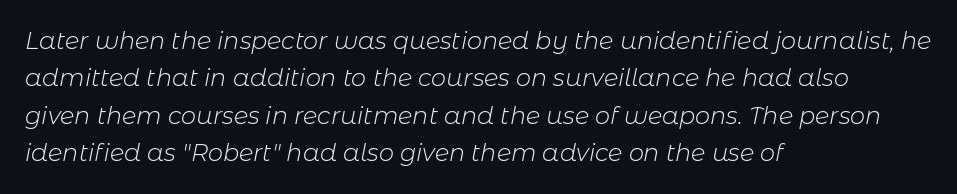
{"italic": "yes", "lean": "right", "slant_degrees": 11, "bold": "no", "underline": "no", "align": "left", "line_spacing": "normal", "line_spacing_ratio": 1.56, "letter_spacing": "normal", "letter_spacing_em": 0.0, "glyph_px": 24}
